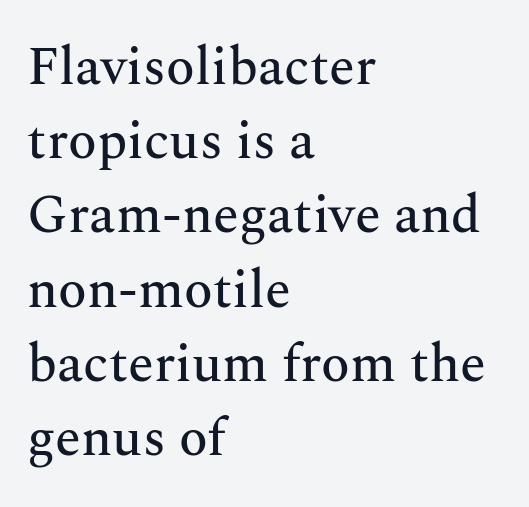
The image shows 53 px serif type, upright; set left-aligned, normal line spacing (1.4x), normal letter spacing, not underlined; medium stroke contrast and a medium x-height.
